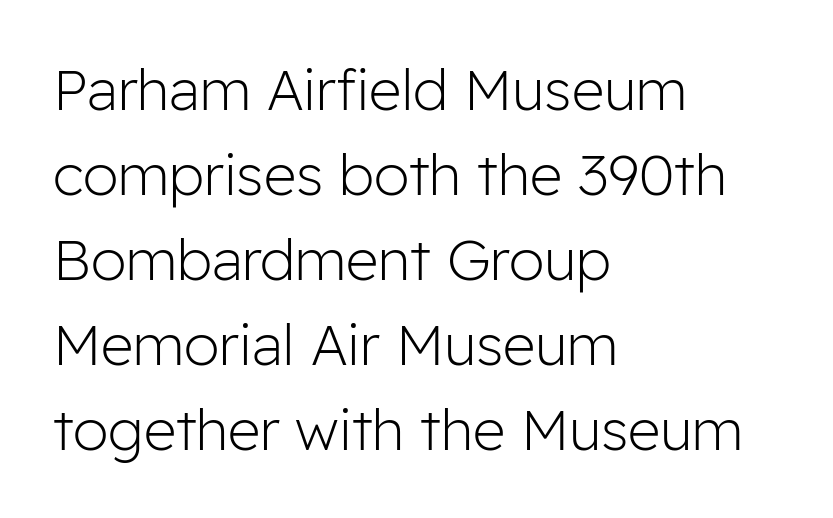
Q: Is the text bold? A: No.
Q: Is the text italic (slanted)? A: No, it is upright.
Q: Is the typeface a serif or a sans-serif typeface? A: Sans-serif.
Q: Is the text underlined? A: No.
Q: How is the paragraph aligned? A: Left-aligned.
Q: Is the spacing between letters normal or unusually wide? A: Normal.
Q: Is the spacing between lines tight, normal or loose? A: Normal.
Q: Width (condensed, normal, or wide)? A: Normal.
Q: Stroke contrast? A: Low.
Q: x-height? A: Medium.
Q: Monospaced? A: No.
